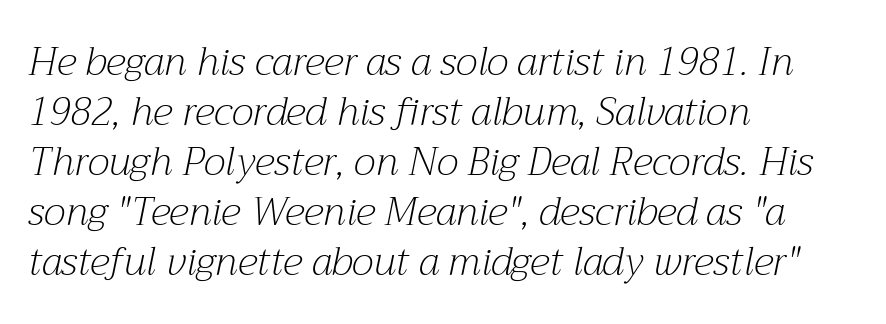
{"serif": "yes", "italic": "yes", "lean": "right", "slant_degrees": 12, "bold": "no", "weight": "light", "width": "normal", "stroke_contrast": "medium", "x_height": "medium", "monospaced": "no", "underline": "no", "align": "left", "line_spacing": "normal", "line_spacing_ratio": 1.28, "letter_spacing": "normal", "letter_spacing_em": 0.0, "glyph_px": 39}
